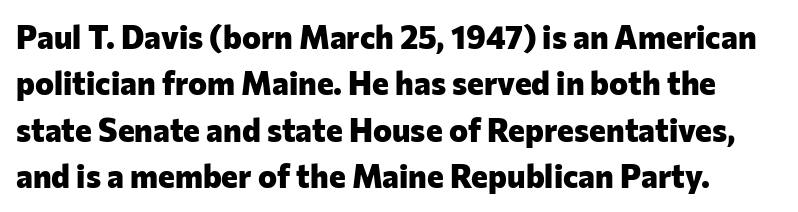
{"serif": "no", "italic": "no", "bold": "yes", "weight": "heavy", "width": "normal", "stroke_contrast": "low", "x_height": "medium", "monospaced": "no", "underline": "no", "line_spacing": "normal", "line_spacing_ratio": 1.45, "letter_spacing": "normal", "letter_spacing_em": 0.0, "glyph_px": 32}
